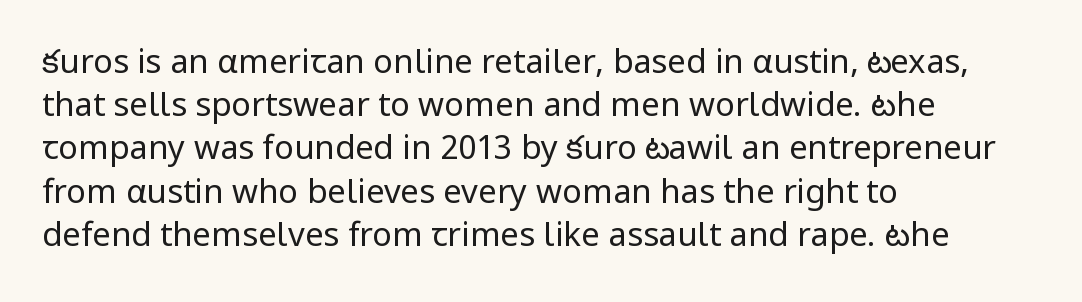
The letters sit at their default tracking, neither squeezed nor spread. Notice how the stems are strictly vertical — no italics here. The lines sit at an ordinary, default distance from one another. Is this a fixed-width face? No — the glyphs have proportional, varying widths.
